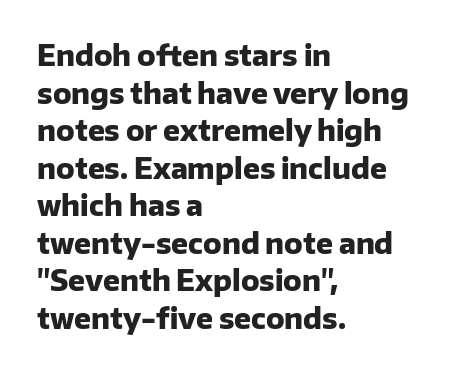
Is this a fixed-width face? No — the glyphs have proportional, varying widths. Alignment: flush left. Look at the tracking — it's just the regular setting, nothing added. The sample has been set heavy, in full bold.
